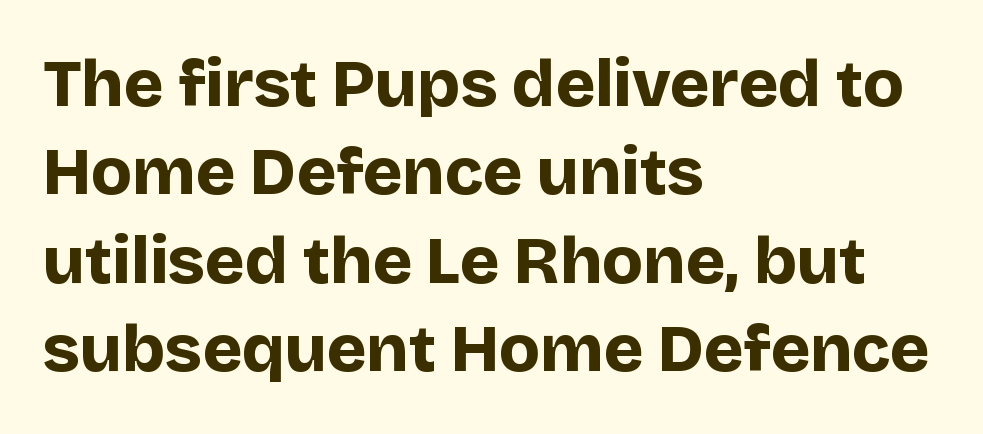
A roman cut, with each character standing at attention. The passage shown is emphatically bold. The horizontal fit of the characters is conventional and even. These lines stack with their left ends in a neat column. Successive baselines arrive at the customary interval. Is this a sans? Yes — the strokes have no serifs.
